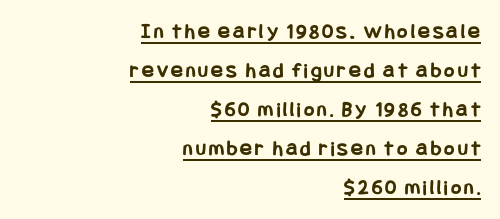
Q: Is the text bold? A: Yes.
Q: Is the text italic (slanted)? A: No, it is upright.
Q: Is the text underlined? A: Yes.
Q: How is the paragraph aligned? A: Right-aligned.
